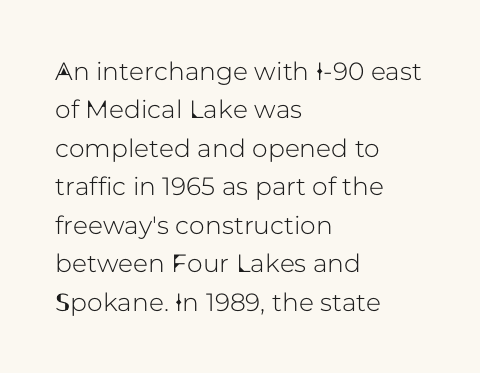
The image shows 25 px text type, upright; set left-aligned, normal line spacing (1.54x), normal letter spacing, not underlined.
